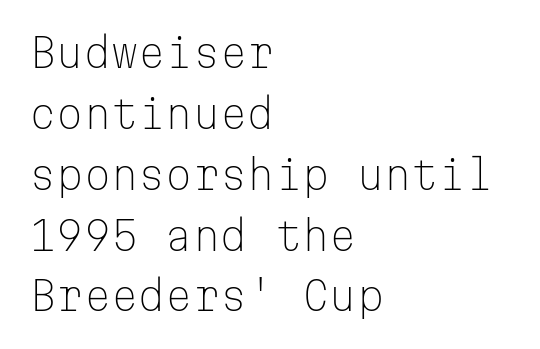
The image shows 39 px light sans-serif type, upright, monospaced; set left-aligned, normal line spacing (1.56x), normal letter spacing, not underlined; low stroke contrast and a medium x-height.
